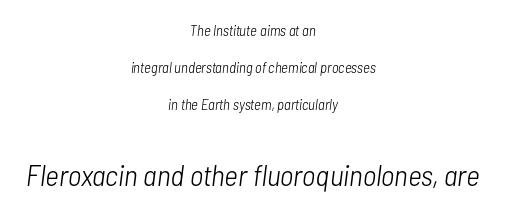
{"italic": "yes", "lean": "right", "slant_degrees": 7, "bold": "no", "weight": "light", "width": "condensed", "stroke_contrast": "low", "x_height": "medium", "monospaced": "no", "underline": "no", "align": "center", "line_spacing": "loose", "line_spacing_ratio": 2.47, "letter_spacing": "normal", "letter_spacing_em": 0.0, "larger_block": "second", "size_ratio": 2.0, "glyph_px": 30}
